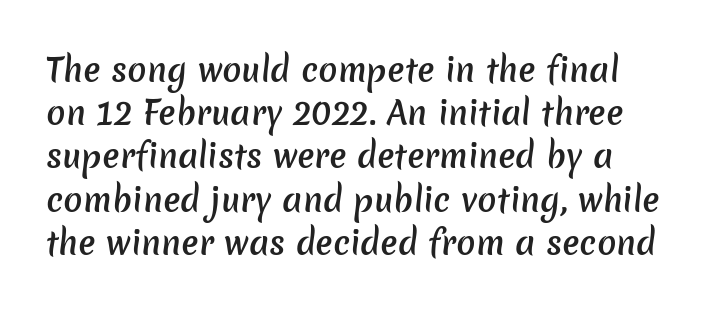
Q: Is the text bold? A: Semi-bold.
Q: Is the typeface a serif or a sans-serif typeface? A: Sans-serif.
Q: Is the text underlined? A: No.
Q: Is the spacing between letters normal or unusually wide? A: Normal.
Q: Is the spacing between lines tight, normal or loose? A: Normal.
Q: Width (condensed, normal, or wide)? A: Normal.
Q: Stroke contrast? A: Low.
Q: x-height? A: Medium.
Q: Monospaced? A: No.
